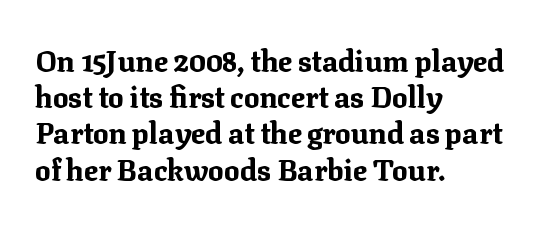
Check under the words: just untouched page. The glyphs have the mass of a bold cut. Every row of glyphs begins at an identical x-position on the left. Nope, not italic — everything's standing straight. Looks like regular typesetting: each glyph gets only the width it needs.
